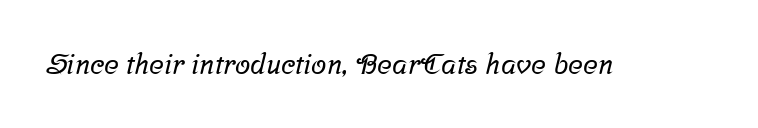
{"width": "normal", "stroke_contrast": "low", "x_height": "medium", "monospaced": "no", "underline": "no", "letter_spacing": "normal", "letter_spacing_em": 0.0, "glyph_px": 28}
